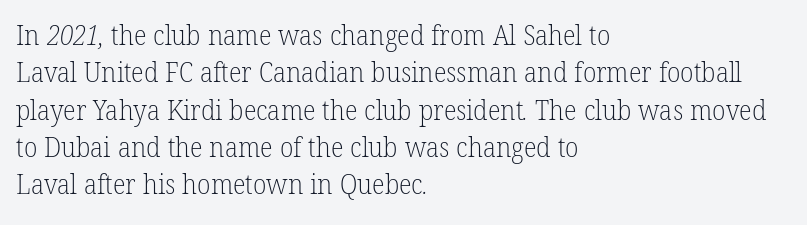
The image shows 27 px text type; set left-aligned, normal line spacing (1.38x), normal letter spacing, not underlined.
